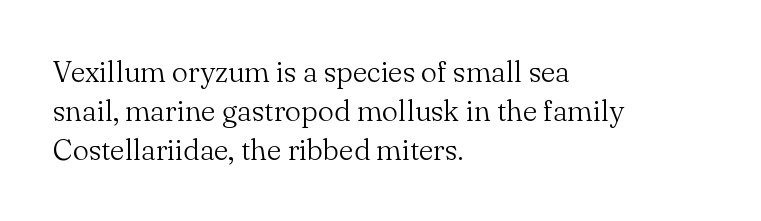
Q: Is the text bold? A: No.
Q: Is the text italic (slanted)? A: No, it is upright.
Q: Is the typeface a serif or a sans-serif typeface? A: Serif.
Q: Is the text underlined? A: No.
Q: How is the paragraph aligned? A: Left-aligned.
Q: Is the spacing between letters normal or unusually wide? A: Normal.
Q: Is the spacing between lines tight, normal or loose? A: Normal.
Q: Width (condensed, normal, or wide)? A: Normal.
Q: Stroke contrast? A: Medium.
Q: x-height? A: Small.
Q: Monospaced? A: No.
